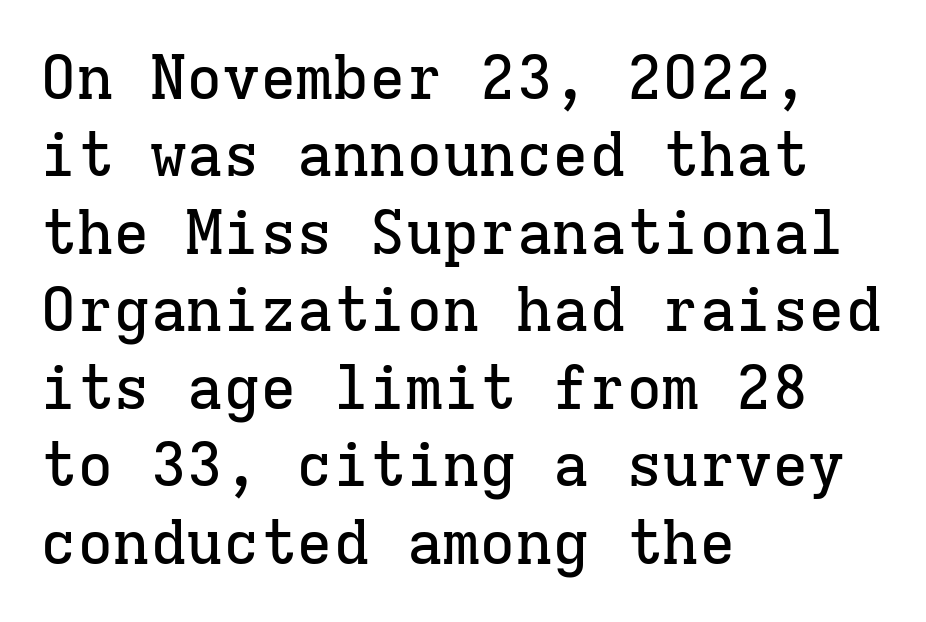
The image shows 61 px serif type, upright, monospaced; set left-aligned, normal line spacing (1.27x), normal letter spacing, not underlined; low stroke contrast and a medium x-height.
